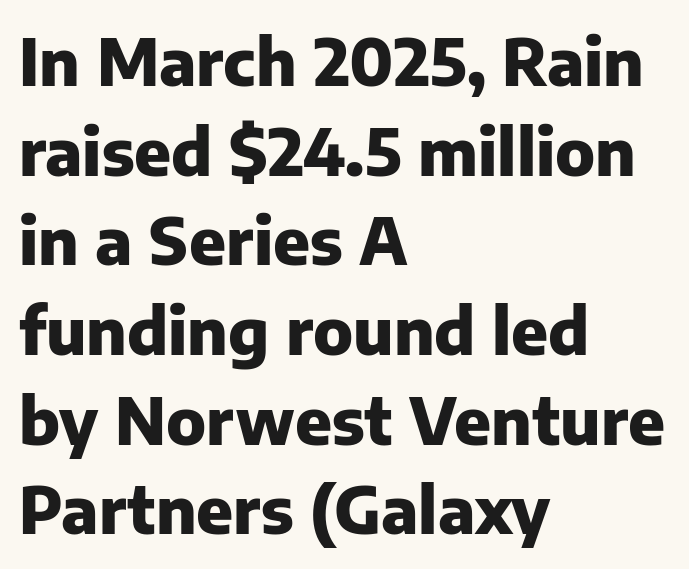
The image shows 65 px heavy sans-serif type, upright; set left-aligned, normal line spacing (1.38x), normal letter spacing, not underlined; low stroke contrast and a medium x-height.
